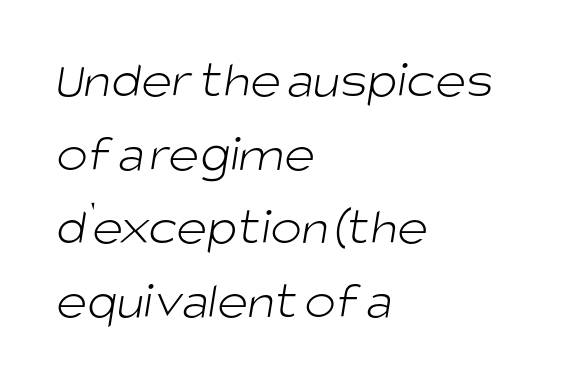
Q: Is the text bold? A: No.
Q: Is the typeface a serif or a sans-serif typeface? A: Sans-serif.
Q: Is the text underlined? A: No.
Q: How is the paragraph aligned? A: Left-aligned.
Q: Is the spacing between letters normal or unusually wide? A: Normal.
Q: Is the spacing between lines tight, normal or loose? A: Normal.
Q: Width (condensed, normal, or wide)? A: Normal.
Q: Stroke contrast? A: Low.
Q: x-height? A: Large.
Q: Monospaced? A: No.
